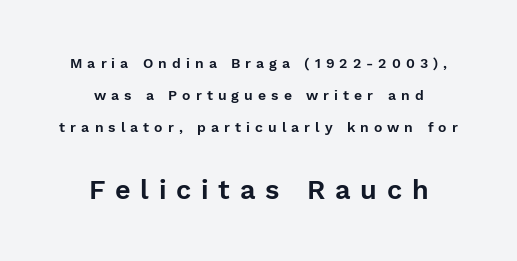
Q: Is the text italic (slanted)? A: No, it is upright.
Q: Is the text underlined? A: No.
Q: How is the paragraph aligned? A: Centered.
Q: Is the spacing between letters normal or unusually wide? A: Unusually wide.
Q: Is the spacing between lines tight, normal or loose? A: Loose.
Q: Which block of text is set in a larger size, the first (top) or the second (bottom)? A: The second (bottom) one.
